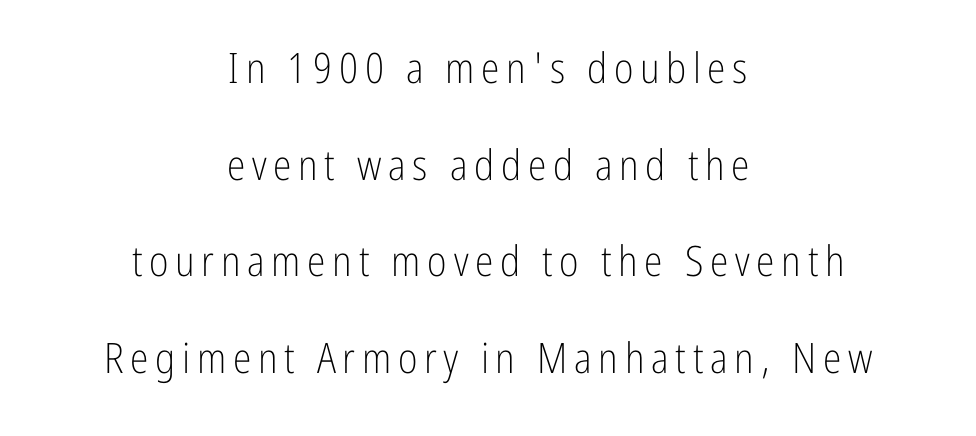
Q: Is the text bold? A: No.
Q: Is the text italic (slanted)? A: No, it is upright.
Q: Is the typeface a serif or a sans-serif typeface? A: Sans-serif.
Q: Is the text underlined? A: No.
Q: How is the paragraph aligned? A: Centered.
Q: Is the spacing between lines tight, normal or loose? A: Loose.
Q: Width (condensed, normal, or wide)? A: Condensed.
Q: Stroke contrast? A: Low.
Q: x-height? A: Medium.
Q: Monospaced? A: No.
